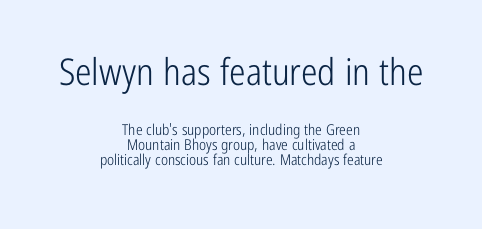
Typographically, this falls in the sans-serif category. Characters follow at the spacing the type designer built in. Looks like regular typesetting: each glyph gets only the width it needs. The rag falls on both sides of this text block equally. The lettering stays uniformly vertical, giving the passage a roman look. Just letters on the line, the space beneath them empty.
